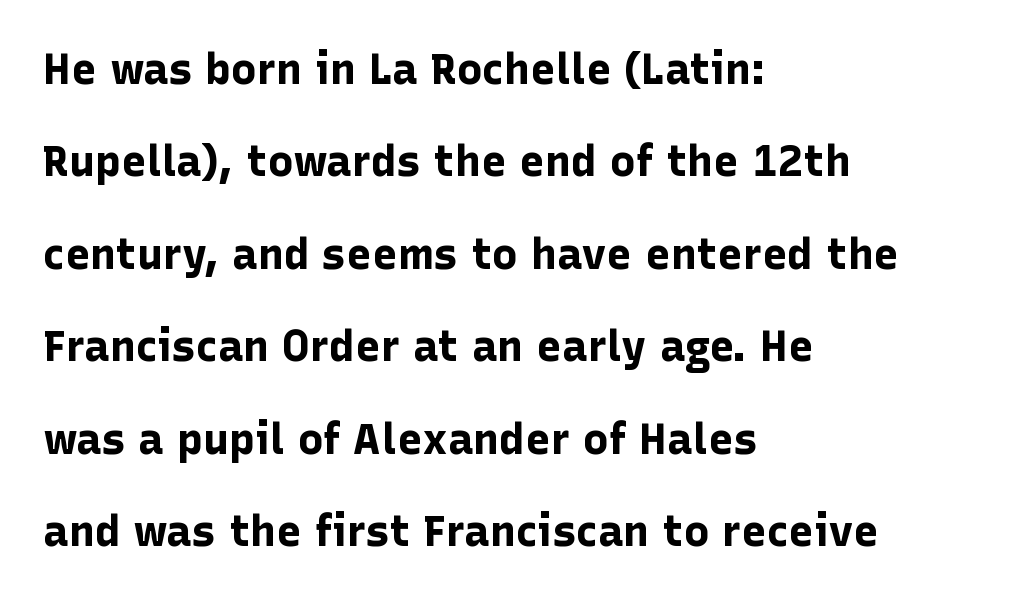
{"serif": "no", "italic": "no", "bold": "yes", "weight": "bold", "width": "normal", "stroke_contrast": "low", "x_height": "medium", "monospaced": "no", "underline": "no", "align": "left", "line_spacing": "loose", "line_spacing_ratio": 2.15, "letter_spacing": "normal", "letter_spacing_em": 0.0, "glyph_px": 43}
